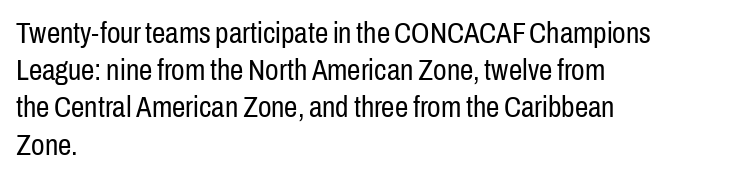
{"serif": "no", "italic": "no", "bold": "no", "weight": "regular", "width": "condensed", "stroke_contrast": "low", "x_height": "medium", "monospaced": "no", "underline": "no", "align": "left", "line_spacing_ratio": 1.24, "letter_spacing": "normal", "letter_spacing_em": 0.0, "glyph_px": 30}
